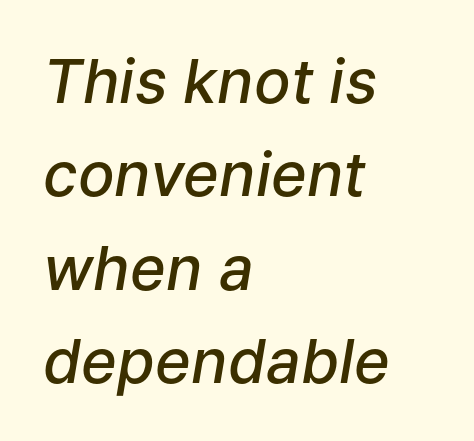
Q: Is the text bold? A: Semi-bold.
Q: Is the text italic (slanted)? A: Yes, it leans right by about 9 degrees.
Q: Is the text underlined? A: No.
Q: How is the paragraph aligned? A: Left-aligned.
Q: Is the spacing between letters normal or unusually wide? A: Normal.
Q: Is the spacing between lines tight, normal or loose? A: Normal.
Q: Width (condensed, normal, or wide)? A: Normal.
Q: Stroke contrast? A: Low.
Q: x-height? A: Medium.
Q: Monospaced? A: No.
